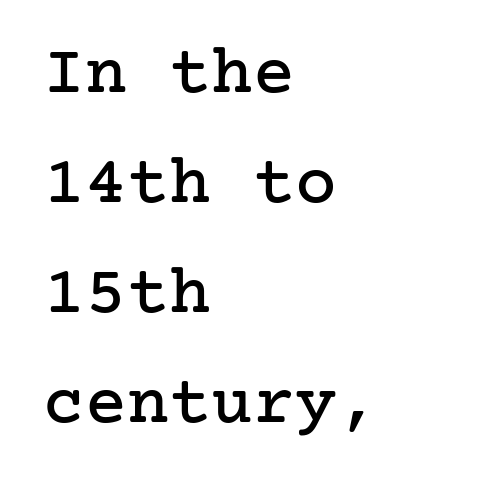
Q: Is the text italic (slanted)? A: No, it is upright.
Q: Is the typeface a serif or a sans-serif typeface? A: Serif.
Q: Is the text underlined? A: No.
Q: How is the paragraph aligned? A: Left-aligned.
Q: Is the spacing between letters normal or unusually wide? A: Normal.
Q: Is the spacing between lines tight, normal or loose? A: Normal.
Q: Width (condensed, normal, or wide)? A: Normal.
Q: Stroke contrast? A: Low.
Q: x-height? A: Medium.
